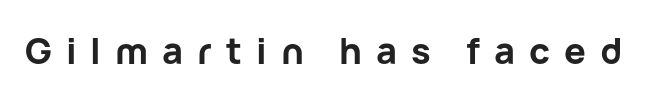
Is the type bold? Yes — the strokes are clearly thick and heavy. Here the glyphs are tracked loosely, breaking word shapes into spaced letters. Looks like regular typesetting: each glyph gets only the width it needs. The area under the type is left untouched.
